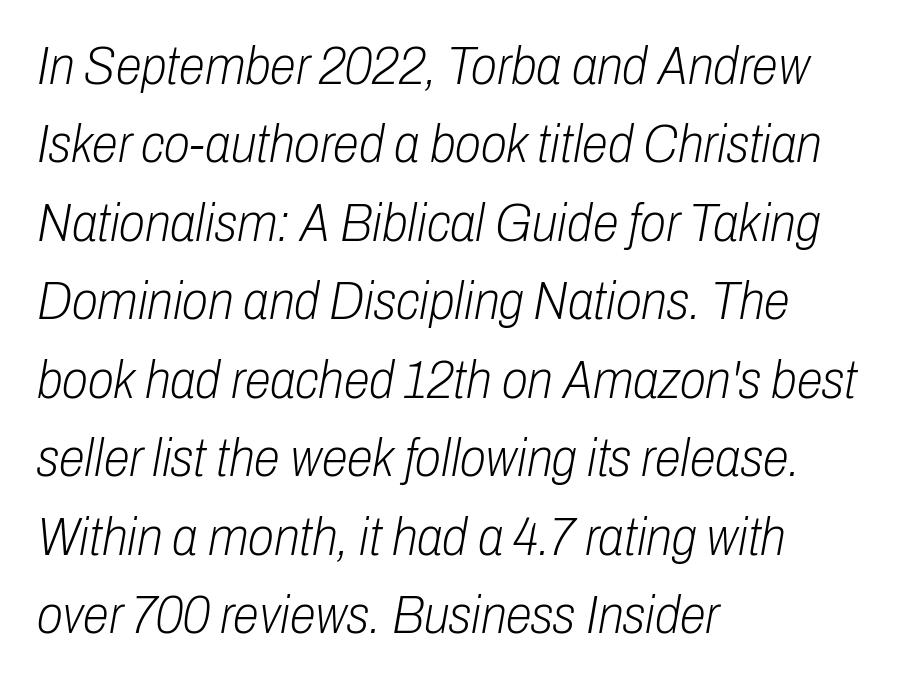
The image shows 53 px light, condensed type, italic (leaning right); set left-aligned, normal line spacing (1.48x), normal letter spacing, not underlined; low stroke contrast and a medium x-height.
